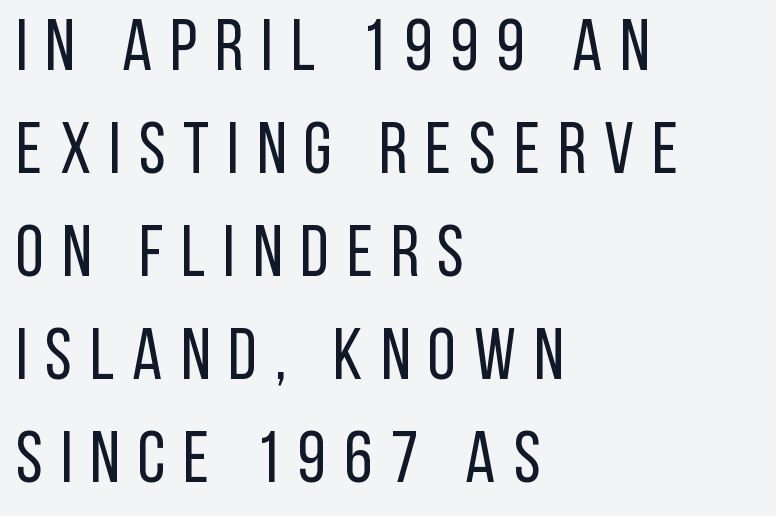
Q: Is the text bold? A: No.
Q: Is the text italic (slanted)? A: No, it is upright.
Q: Is the typeface a serif or a sans-serif typeface? A: Sans-serif.
Q: Is the text underlined? A: No.
Q: How is the paragraph aligned? A: Left-aligned.
Q: Is the spacing between letters normal or unusually wide? A: Unusually wide.
Q: Is the spacing between lines tight, normal or loose? A: Normal.
Q: Width (condensed, normal, or wide)? A: Condensed.
Q: Stroke contrast? A: Low.
Q: x-height? A: Large.
Q: Monospaced? A: No.
